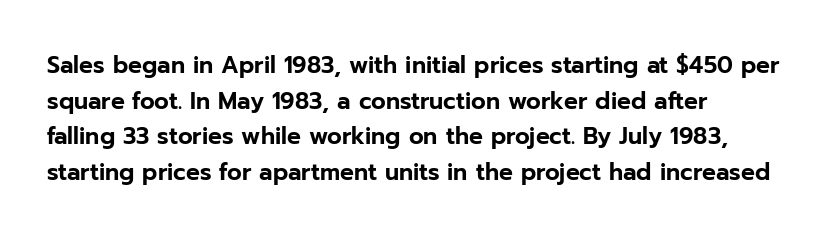
{"italic": "no", "underline": "no", "align": "left", "line_spacing": "normal", "line_spacing_ratio": 1.55, "letter_spacing": "normal", "letter_spacing_em": 0.0, "glyph_px": 23}
